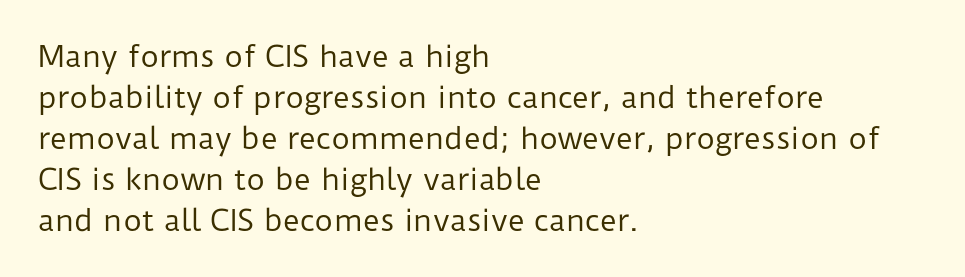
The image shows 29 px regular-weight sans-serif type, upright; set left-aligned, normal line spacing (1.41x), normal letter spacing, not underlined; low stroke contrast and a medium x-height.
